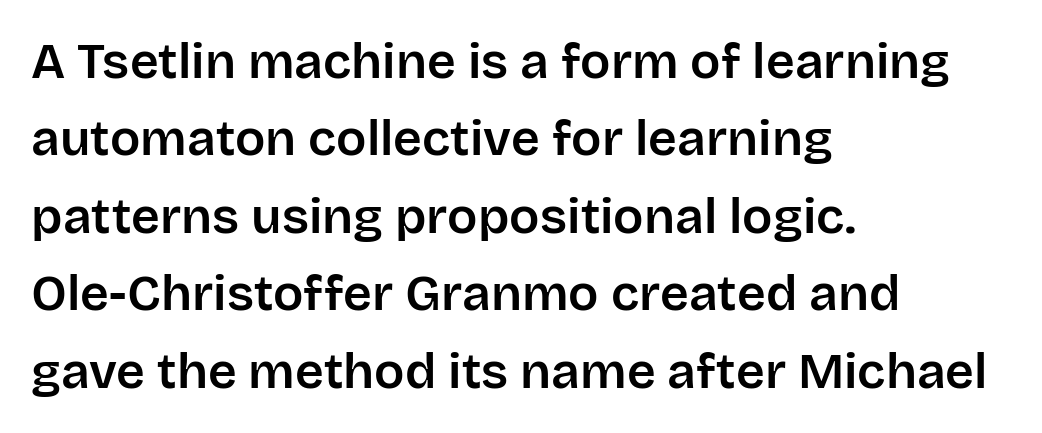
Descenders hang freely into open space. There is no visible air inserted between adjacent glyphs. The lettering stays uniformly vertical, giving the passage a roman look. The rag falls on the right side of this text block. Look at the bottom of the vertical strokes: they stop flat, with no serifs. Whoever set this chose a conventional vertical rhythm.
